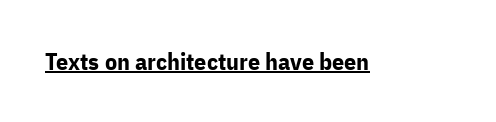
Students, observe the line beneath the letters — that is underlining. Upright lettering throughout. Summary of weight: heavy, a full bold. Here the glyphs are tracked normally, forming tight word shapes.
